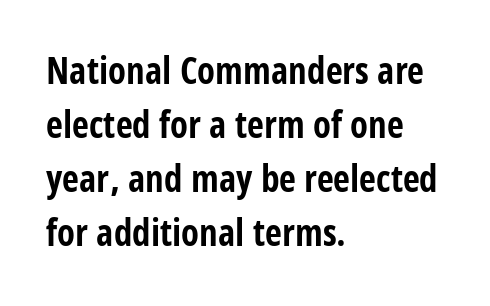
The image shows 37 px bold, condensed sans-serif type, upright; set left-aligned, normal line spacing (1.46x), normal letter spacing, not underlined; low stroke contrast and a large x-height.
